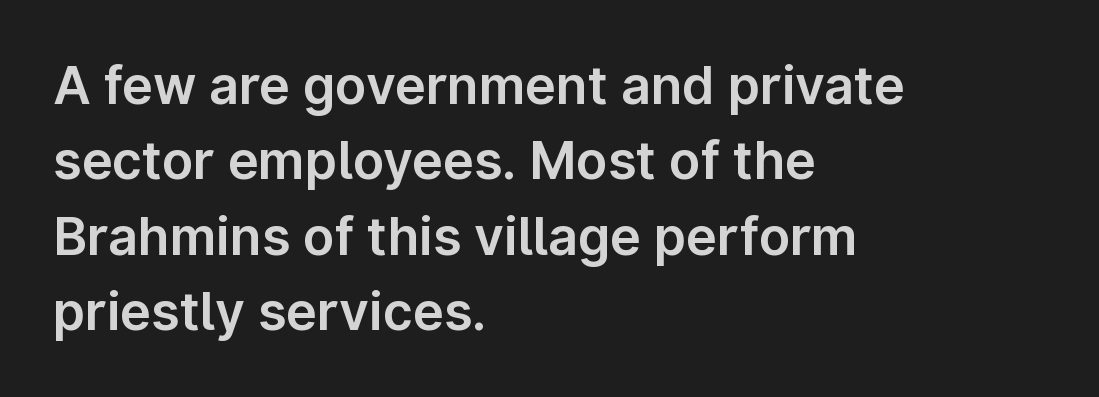
Q: Is the text italic (slanted)? A: No, it is upright.
Q: Is the typeface a serif or a sans-serif typeface? A: Sans-serif.
Q: Is the text underlined? A: No.
Q: How is the paragraph aligned? A: Left-aligned.
Q: Is the spacing between letters normal or unusually wide? A: Normal.
Q: Is the spacing between lines tight, normal or loose? A: Normal.
Q: Width (condensed, normal, or wide)? A: Normal.
Q: Stroke contrast? A: Low.
Q: x-height? A: Medium.
Q: Monospaced? A: No.
